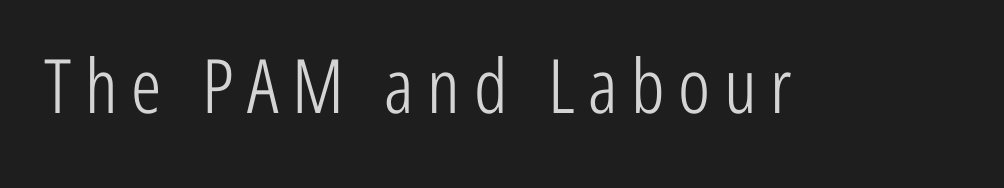
{"serif": "no", "italic": "no", "bold": "no", "weight": "light", "width": "condensed", "stroke_contrast": "low", "x_height": "medium", "monospaced": "no", "underline": "no", "glyph_px": 75}
